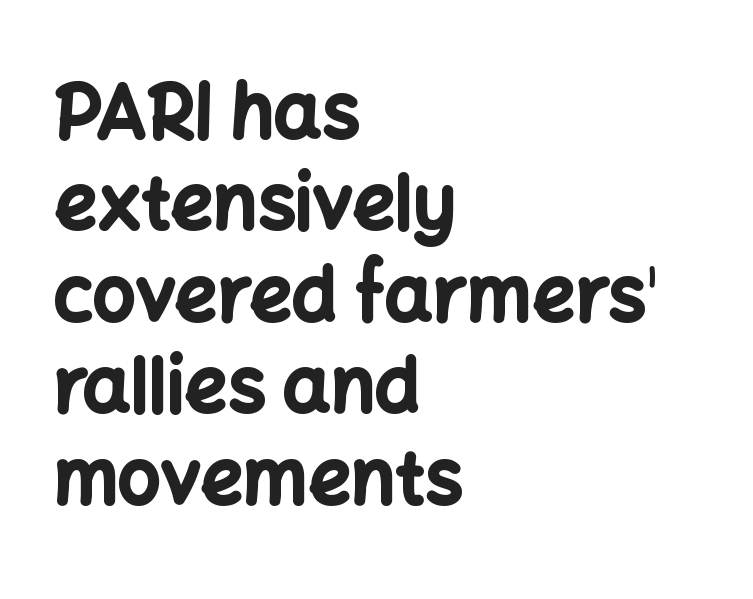
Q: Is the text bold? A: Yes.
Q: Is the text italic (slanted)? A: No, it is upright.
Q: Is the typeface a serif or a sans-serif typeface? A: Sans-serif.
Q: Is the text underlined? A: No.
Q: How is the paragraph aligned? A: Left-aligned.
Q: Is the spacing between letters normal or unusually wide? A: Normal.
Q: Width (condensed, normal, or wide)? A: Normal.
Q: Stroke contrast? A: Low.
Q: x-height? A: Medium.
Q: Monospaced? A: No.
